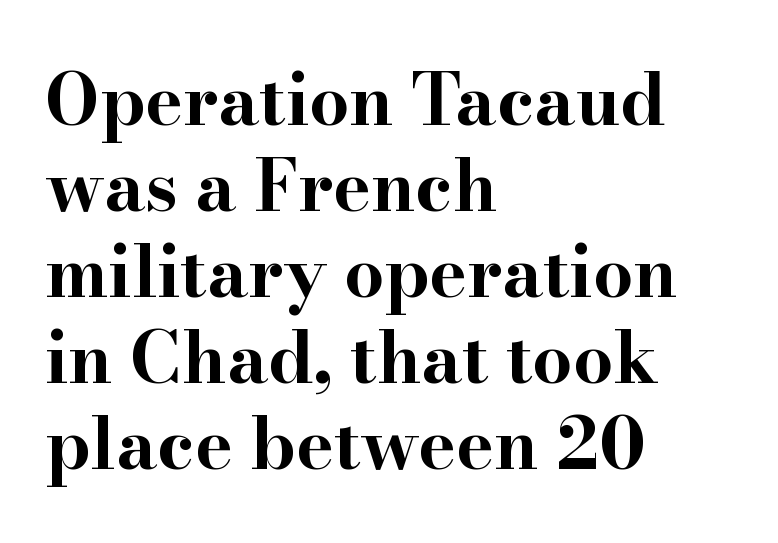
Horizontally, the lines are justified to the leading edge only. Heavy-handed strokes throughout: this text is bold. The typeface chosen for these lines features serifs. Type without underlining. The rendering uses natural spacing where letterforms have individual widths. Words appear dense and cohesive because spacing is normal.
